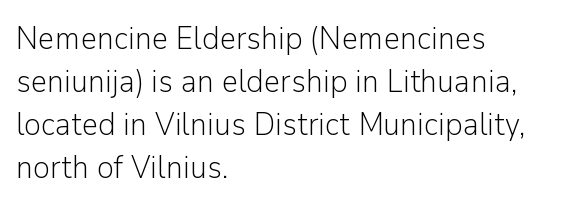
The image shows 32 px light sans-serif type, upright; set left-aligned, normal line spacing (1.34x), normal letter spacing, not underlined; low stroke contrast and a medium x-height.
